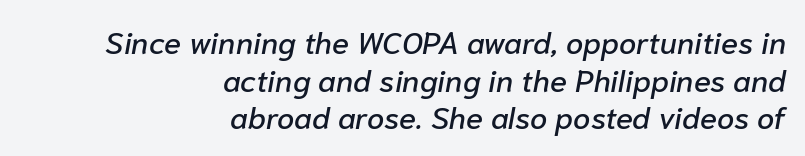
{"italic": "yes", "lean": "right", "slant_degrees": 10, "width": "normal", "stroke_contrast": "low", "x_height": "medium", "monospaced": "no", "underline": "no", "align": "right", "line_spacing_ratio": 1.21, "letter_spacing": "normal", "letter_spacing_em": 0.0, "glyph_px": 31}
